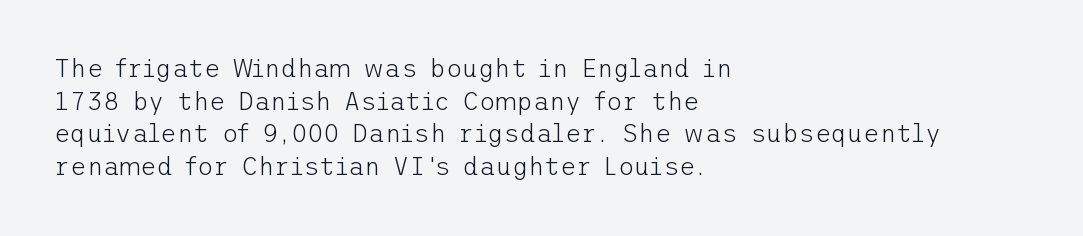
{"italic": "no", "bold": "no", "underline": "no", "align": "left", "line_spacing": "normal", "line_spacing_ratio": 1.31, "letter_spacing": "normal", "letter_spacing_em": 0.0, "glyph_px": 25}
